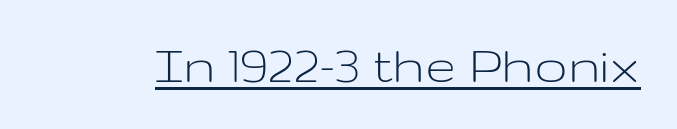
Q: Is the text bold? A: No.
Q: Is the text italic (slanted)? A: No, it is upright.
Q: Is the typeface a serif or a sans-serif typeface? A: Sans-serif.
Q: Is the text underlined? A: Yes.
Q: Is the spacing between letters normal or unusually wide? A: Normal.
Q: Width (condensed, normal, or wide)? A: Wide.
Q: Stroke contrast? A: Low.
Q: x-height? A: Medium.
Q: Monospaced? A: No.
